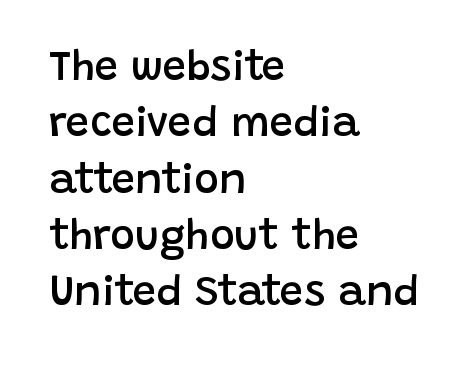
These lines keep a tight, regular rhythm from letter to letter. Compared with a centered layout, this one pins lines to the left instead. Ascenders rise straight up at ninety degrees. This is the in-between weight designers call semibold or demi. Line spacing here is normal.
